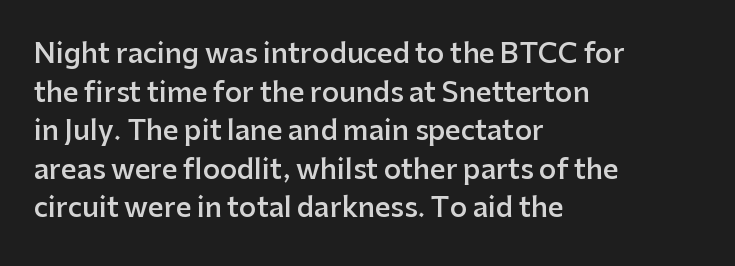
{"italic": "no", "bold": "semi", "underline": "no", "align": "left", "line_spacing": "normal", "line_spacing_ratio": 1.43, "letter_spacing": "normal", "letter_spacing_em": 0.0, "glyph_px": 27}
